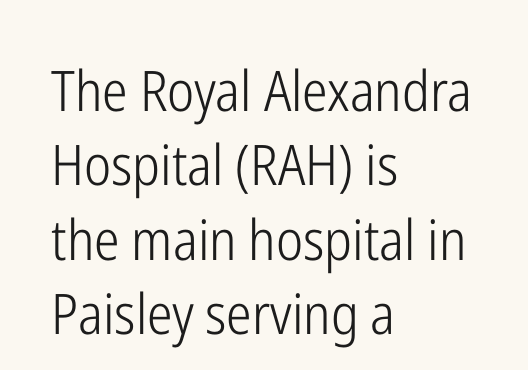
The image shows 56 px light, condensed sans-serif type, upright; set left-aligned, normal line spacing (1.33x), normal letter spacing, not underlined; low stroke contrast and a medium x-height.
